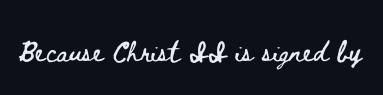
The image shows 26 px text type; set normal letter spacing, not underlined.
